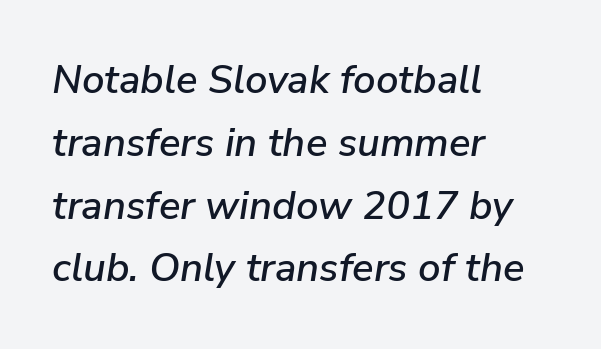
Proportional: the letters do not fall into vertical columns. Evenly set lines give the paragraph a standard silhouette. The text carries the slant typical of an italic or oblique font. Alignment: flush left.
